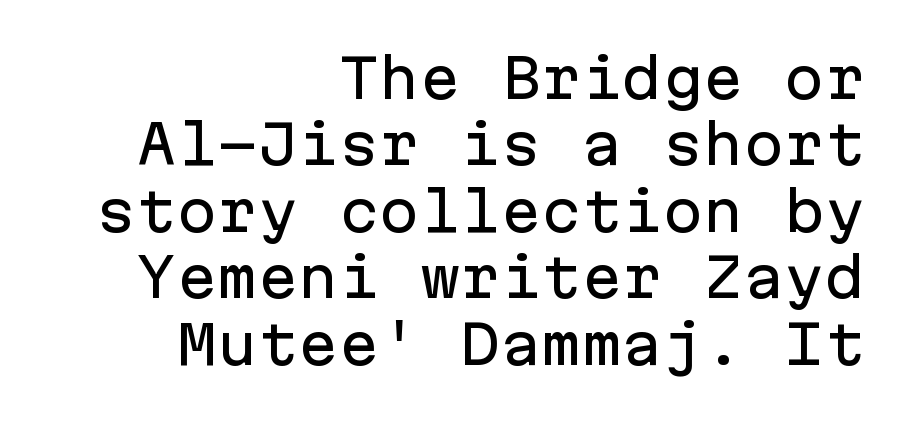
{"serif": "no", "italic": "no", "width": "normal", "stroke_contrast": "low", "x_height": "medium", "monospaced": "yes", "underline": "no", "align": "right", "line_spacing_ratio": 1.23, "letter_spacing": "normal", "letter_spacing_em": 0.0, "glyph_px": 54}
